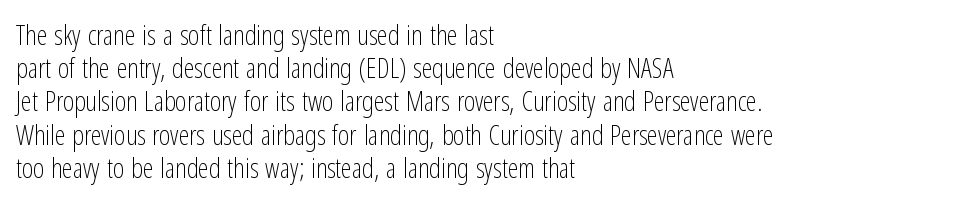
Q: Is the text bold? A: No.
Q: Is the text italic (slanted)? A: No, it is upright.
Q: Is the text underlined? A: No.
Q: How is the paragraph aligned? A: Left-aligned.
Q: Is the spacing between letters normal or unusually wide? A: Normal.
